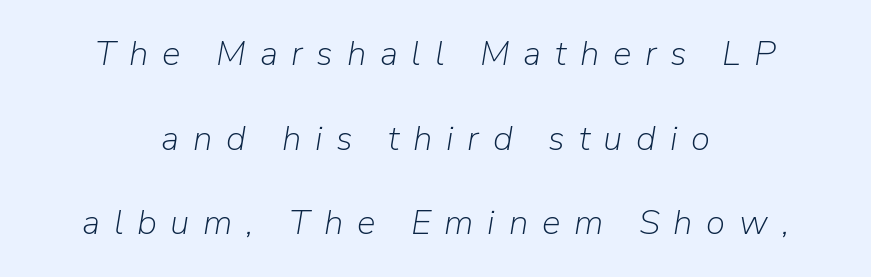
{"italic": "yes", "lean": "right", "slant_degrees": 9, "bold": "no", "weight": "light", "width": "normal", "stroke_contrast": "low", "x_height": "medium", "monospaced": "no", "underline": "no", "align": "center", "line_spacing": "loose", "line_spacing_ratio": 2.42, "letter_spacing": "wide", "letter_spacing_em": 0.39, "glyph_px": 35}
